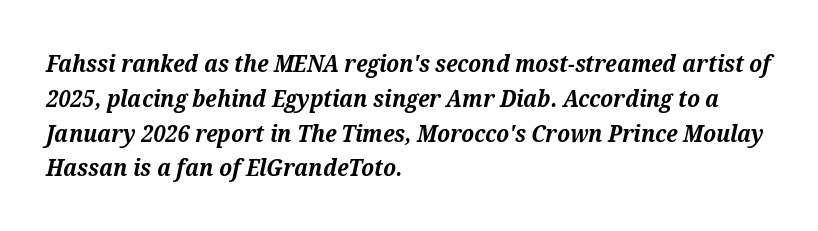
{"italic": "yes", "lean": "right", "slant_degrees": 12, "bold": "yes", "underline": "no", "align": "left", "line_spacing": "normal", "line_spacing_ratio": 1.45, "letter_spacing": "normal", "letter_spacing_em": 0.0, "glyph_px": 24}
